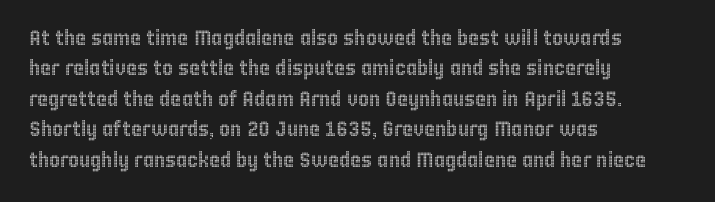
The image shows 21 px text type, upright; set left-aligned, normal line spacing (1.45x), normal letter spacing, not underlined.
